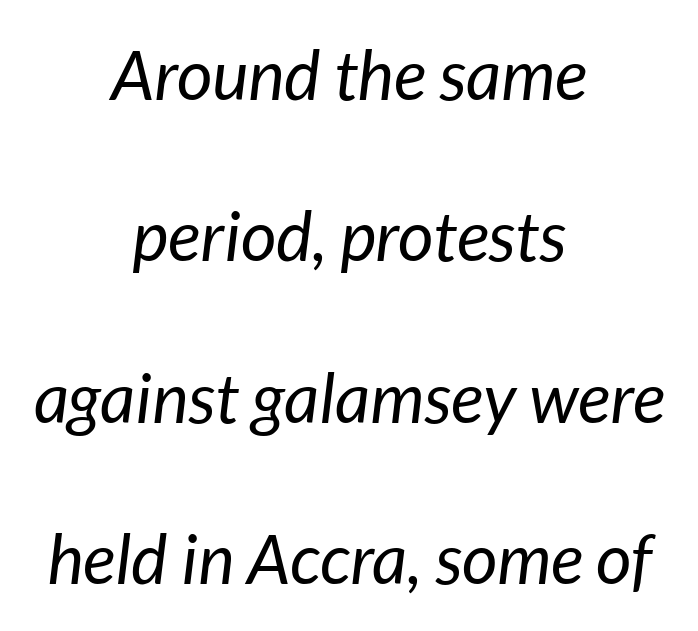
{"italic": "yes", "lean": "right", "slant_degrees": 7, "bold": "no", "weight": "regular", "width": "normal", "stroke_contrast": "low", "x_height": "medium", "monospaced": "no", "underline": "no", "align": "center", "line_spacing": "loose", "line_spacing_ratio": 2.34, "letter_spacing": "normal", "letter_spacing_em": 0.0, "glyph_px": 69}
